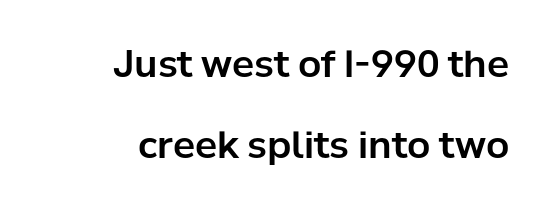
The image shows 37 px sans-serif type, upright; set right-aligned, loose line spacing (2.19x), normal letter spacing, not underlined; low stroke contrast and a medium x-height.
